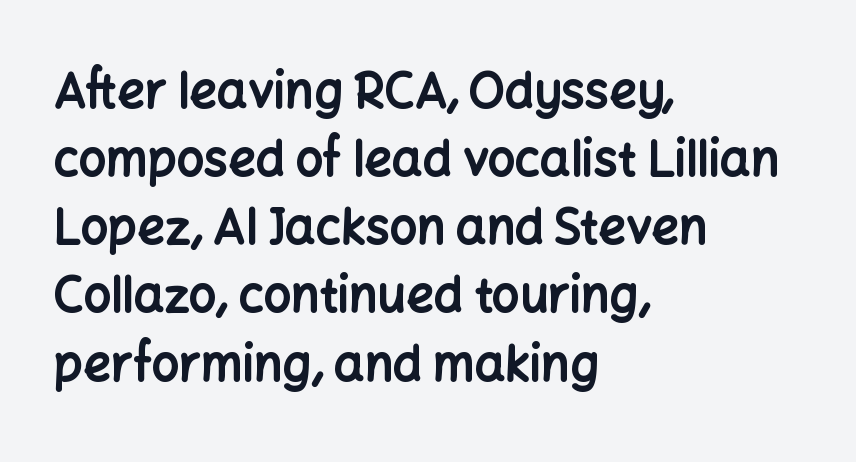
{"serif": "no", "italic": "no", "bold": "yes", "weight": "bold", "width": "normal", "stroke_contrast": "low", "x_height": "medium", "monospaced": "no", "underline": "no", "align": "left", "line_spacing": "normal", "line_spacing_ratio": 1.42, "letter_spacing": "normal", "letter_spacing_em": 0.0, "glyph_px": 48}
